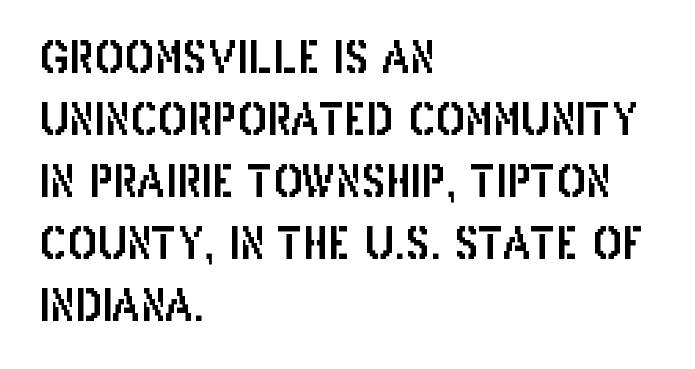
{"serif": "no", "italic": "no", "width": "condensed", "stroke_contrast": "low", "x_height": "large", "monospaced": "no", "underline": "no", "align": "left", "line_spacing": "normal", "line_spacing_ratio": 1.41, "letter_spacing": "normal", "letter_spacing_em": 0.0, "glyph_px": 44}
